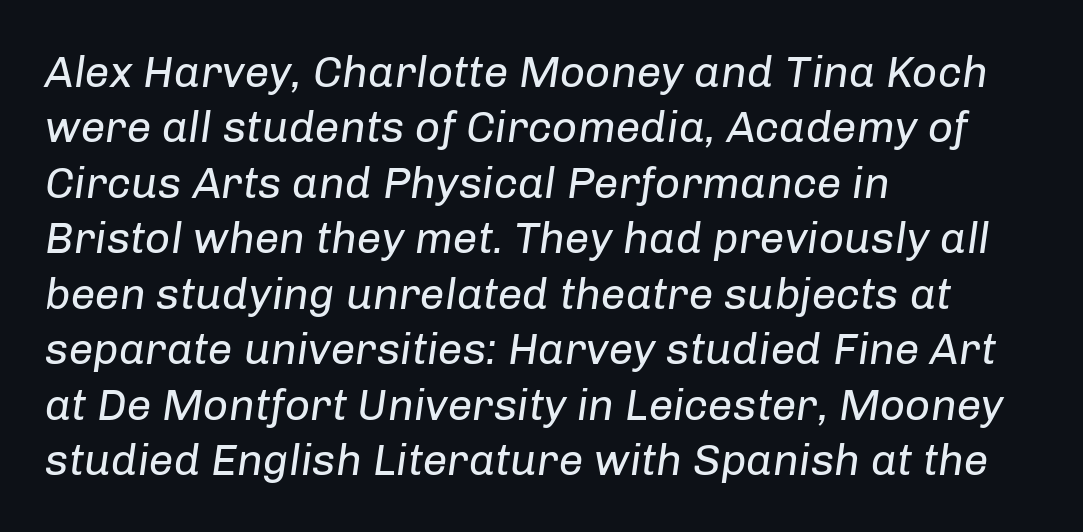
The passage shown is not underscored anywhere. Each letter keeps its own natural width here, so spacing adapts to shape. Weight: not bold — regular or lighter. Leading: standard.
